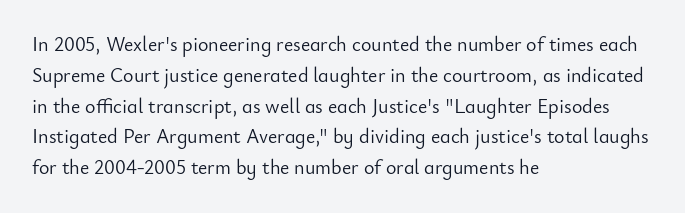
Q: Is the text bold? A: No.
Q: Is the text italic (slanted)? A: No, it is upright.
Q: Is the text underlined? A: No.
Q: How is the paragraph aligned? A: Left-aligned.
Q: Is the spacing between letters normal or unusually wide? A: Normal.
Q: Is the spacing between lines tight, normal or loose? A: Normal.
